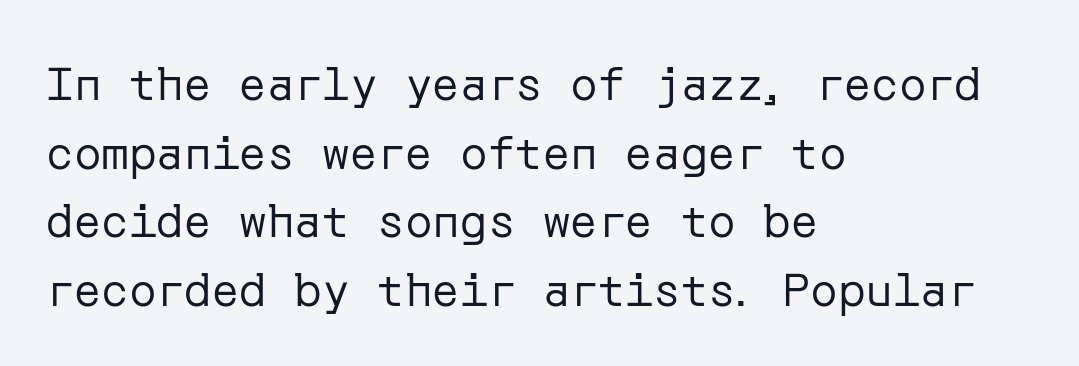
Q: Is the text bold? A: No.
Q: Is the text italic (slanted)? A: No, it is upright.
Q: Is the typeface a serif or a sans-serif typeface? A: Sans-serif.
Q: Is the text underlined? A: No.
Q: How is the paragraph aligned? A: Left-aligned.
Q: Is the spacing between letters normal or unusually wide? A: Normal.
Q: Is the spacing between lines tight, normal or loose? A: Normal.
Q: Width (condensed, normal, or wide)? A: Normal.
Q: Stroke contrast? A: Low.
Q: x-height? A: Medium.
